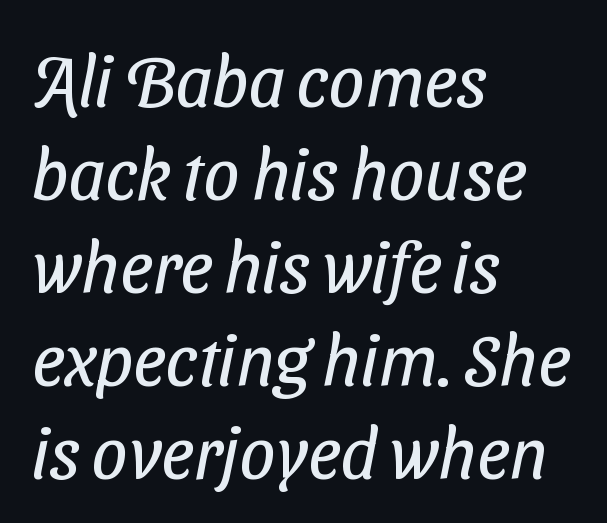
{"serif": "no", "bold": "no", "weight": "regular", "width": "condensed", "stroke_contrast": "low", "x_height": "medium", "monospaced": "no", "underline": "no", "align": "left", "line_spacing": "normal", "line_spacing_ratio": 1.29, "letter_spacing": "normal", "letter_spacing_em": 0.0, "glyph_px": 72}
